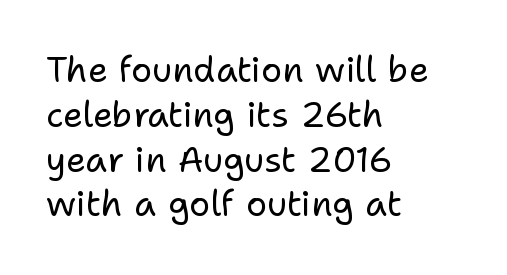
Alignment: flush left. Clear beneath every line of the passage. Posture: straight, roman, zero tilt. This reads as an unemphasized weight, regular at the heaviest. A typesetter would label this face a sans. Honestly, the letter spacing is just normal — you wouldn't notice it.
